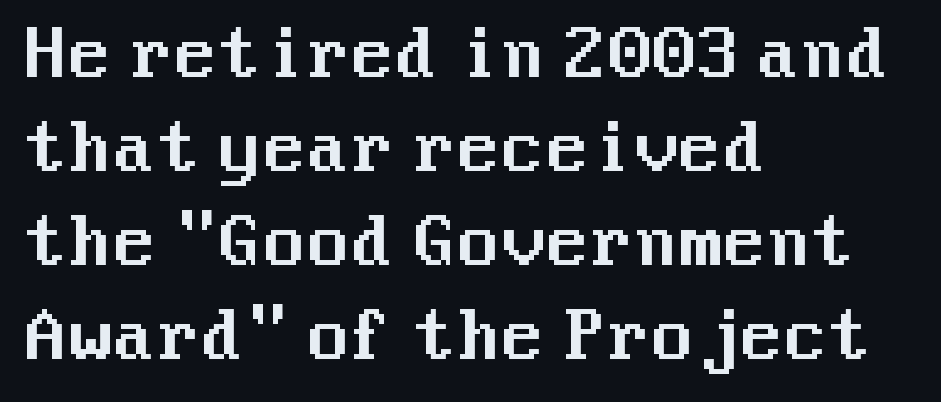
{"serif": "no", "italic": "no", "width": "normal", "stroke_contrast": "medium", "x_height": "medium", "underline": "no", "align": "left", "line_spacing": "normal", "line_spacing_ratio": 1.47, "letter_spacing": "normal", "letter_spacing_em": 0.0, "glyph_px": 64}
